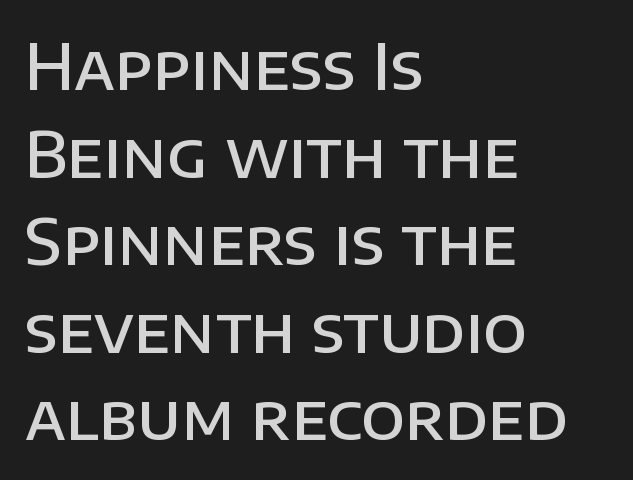
The image shows 63 px semibold sans-serif type, upright; set left-aligned, normal line spacing (1.39x), normal letter spacing, not underlined; low stroke contrast and a large x-height.
